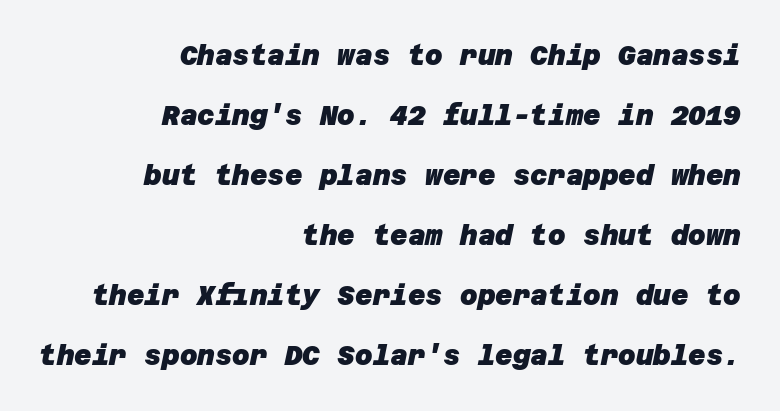
{"bold": "yes", "underline": "no", "align": "right", "line_spacing": "loose", "line_spacing_ratio": 2.22, "letter_spacing": "normal", "letter_spacing_em": 0.0, "glyph_px": 27}
